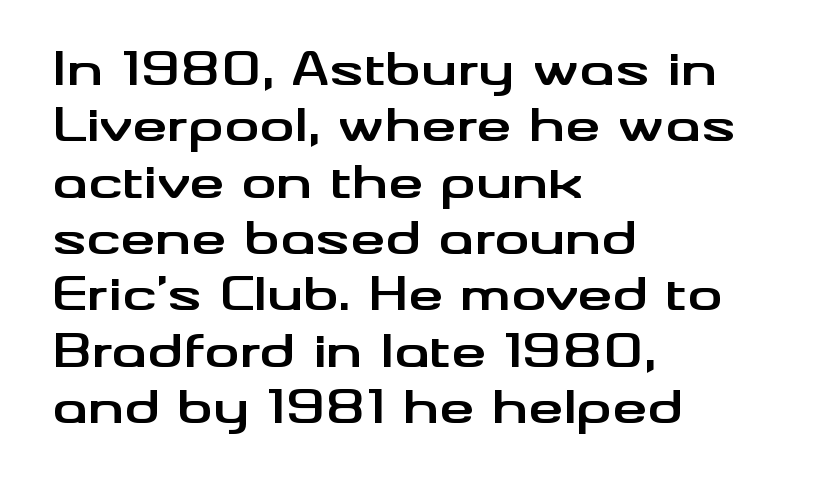
Q: Is the text bold? A: Yes.
Q: Is the text italic (slanted)? A: No, it is upright.
Q: Is the typeface a serif or a sans-serif typeface? A: Sans-serif.
Q: Is the text underlined? A: No.
Q: How is the paragraph aligned? A: Left-aligned.
Q: Is the spacing between letters normal or unusually wide? A: Normal.
Q: Is the spacing between lines tight, normal or loose? A: Normal.
Q: Width (condensed, normal, or wide)? A: Wide.
Q: Stroke contrast? A: Medium.
Q: x-height? A: Small.
Q: Monospaced? A: No.
